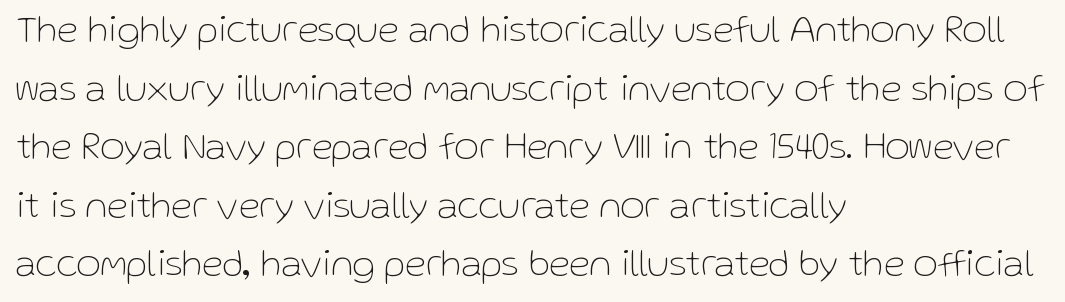
Q: Is the text bold? A: No.
Q: Is the text italic (slanted)? A: No, it is upright.
Q: Is the typeface a serif or a sans-serif typeface? A: Sans-serif.
Q: Is the text underlined? A: No.
Q: How is the paragraph aligned? A: Left-aligned.
Q: Is the spacing between letters normal or unusually wide? A: Normal.
Q: Is the spacing between lines tight, normal or loose? A: Normal.
Q: Width (condensed, normal, or wide)? A: Normal.
Q: Stroke contrast? A: Low.
Q: x-height? A: Medium.
Q: Monospaced? A: No.
